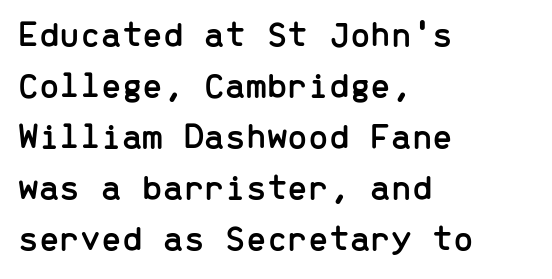
Each line starts at the same left margin while the right side varies. Are there feet on the stems? There aren't — it's a sans. The letters march in equal steps, a hallmark of fixed-pitch type. No italicization has been applied; the sample stays upright. The space beneath each line is pristine and unruled. Compared with typical paragraphs, the rows here are spaced about the same.
